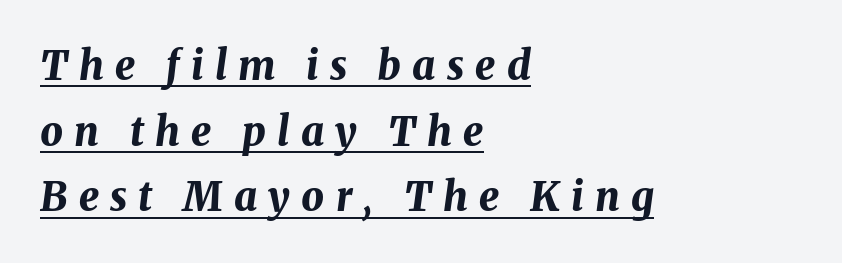
The image shows 40 px bold type, italic (leaning right); set left-aligned, normal line spacing (1.64x), unusually wide letter spacing (+0.28 em), underlined; medium stroke contrast and a medium x-height.
